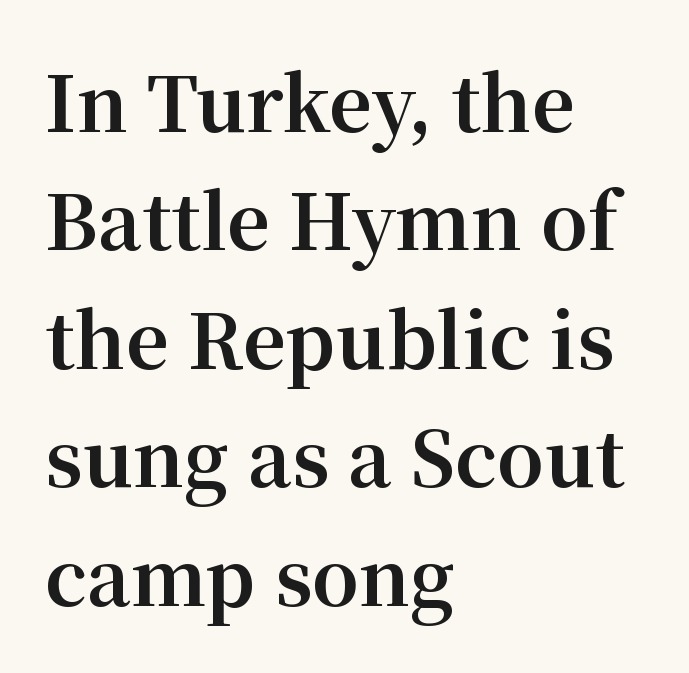
The tracking reads as untouched default to a designer's eye. These lines sit exactly where default settings would place them. Descender tails drop into unmarked territory. Its strokes are broad and dark, the hallmark of bold type.
